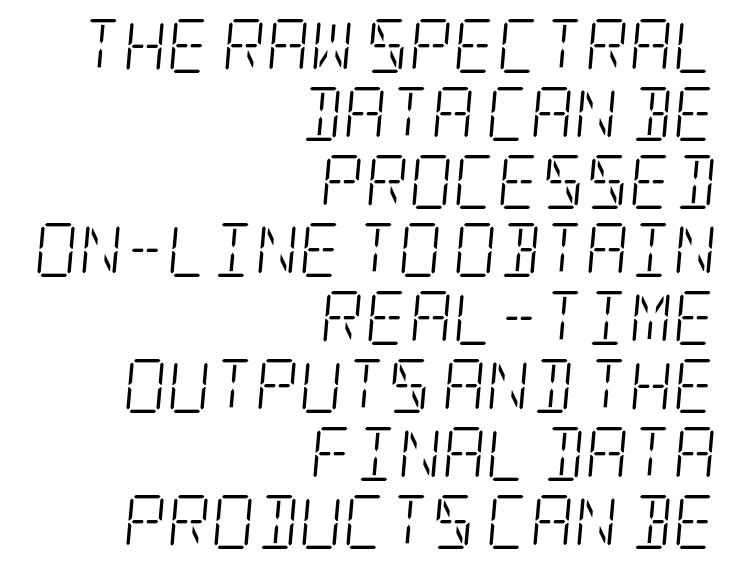
The image shows 54 px light, condensed serif type, italic (leaning right); set right-aligned, normal line spacing (1.26x), normal letter spacing, not underlined; low stroke contrast and a large x-height.
